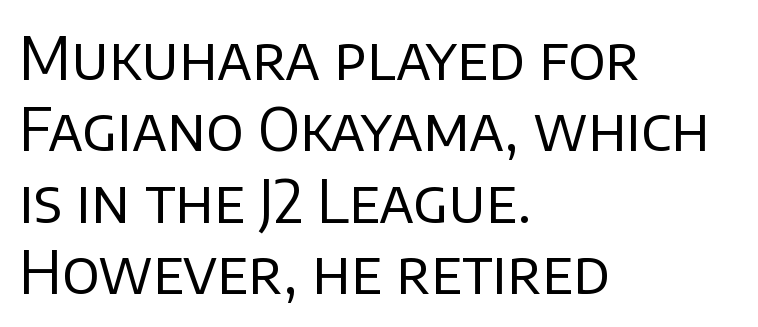
The image shows 59 px regular-weight sans-serif type, upright; set left-aligned, line spacing 1.21x, normal letter spacing, not underlined; low stroke contrast and a large x-height.
